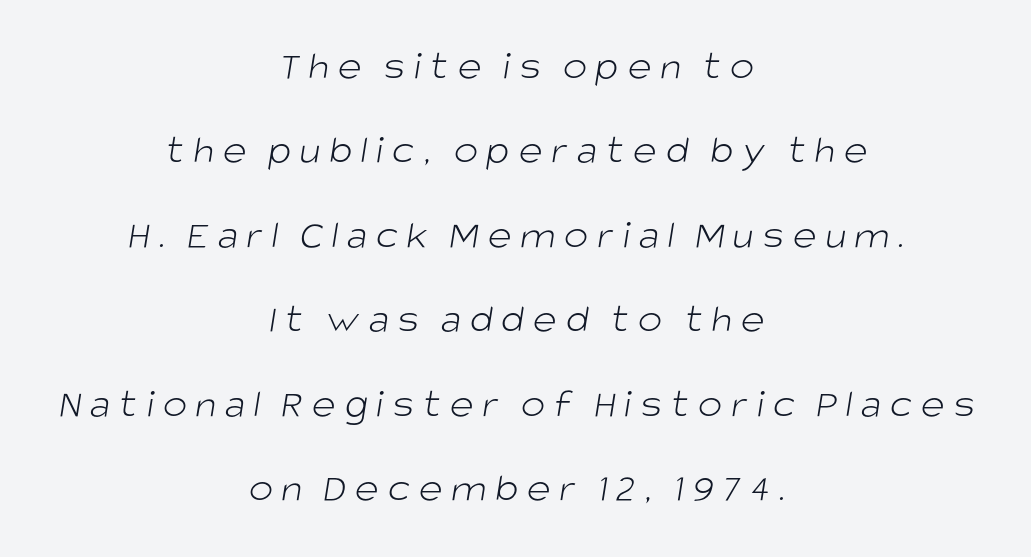
{"serif": "no", "bold": "no", "weight": "light", "width": "normal", "stroke_contrast": "low", "x_height": "large", "monospaced": "no", "underline": "no", "align": "center", "line_spacing": "loose", "line_spacing_ratio": 2.06, "letter_spacing": "wide", "letter_spacing_em": 0.21, "glyph_px": 41}
